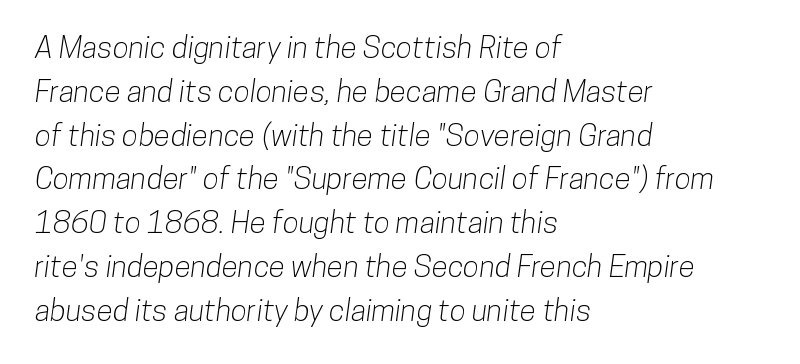
The image shows 30 px condensed sans-serif type; set left-aligned, normal line spacing (1.46x), normal letter spacing, not underlined; low stroke contrast and a medium x-height.
